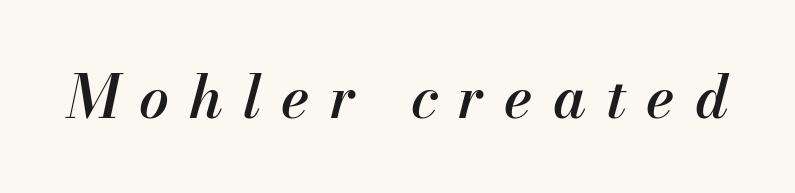
Q: Is the text bold? A: Semi-bold.
Q: Is the text italic (slanted)? A: Yes, it leans right by about 13 degrees.
Q: Is the text underlined? A: No.
Q: Is the spacing between letters normal or unusually wide? A: Unusually wide.
Q: Width (condensed, normal, or wide)? A: Normal.
Q: Stroke contrast? A: Medium.
Q: x-height? A: Small.
Q: Monospaced? A: No.
